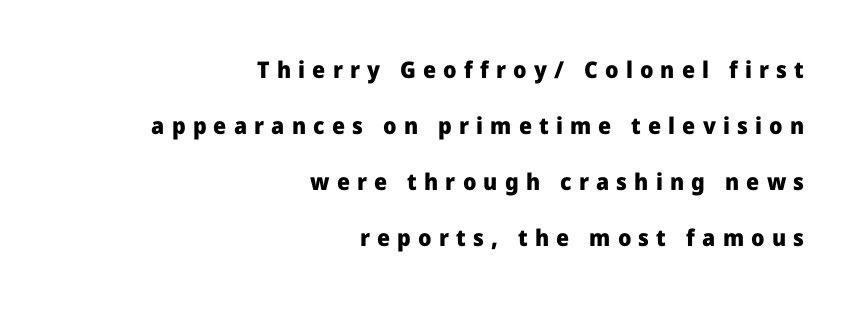
The image shows 23 px bold type, upright; set right-aligned, loose line spacing (2.43x), unusually wide letter spacing (+0.31 em), not underlined.
